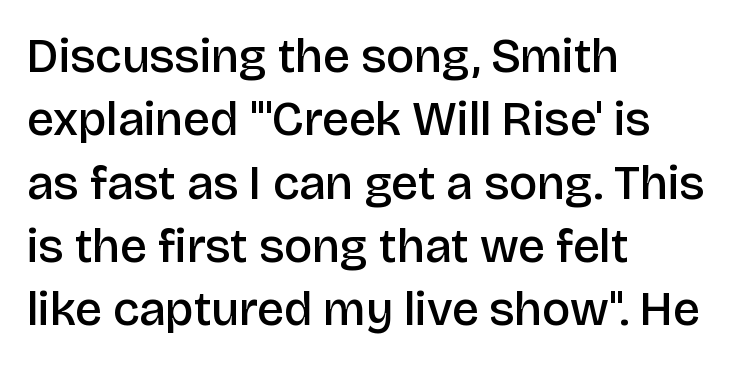
The image shows 48 px semibold sans-serif type, upright; set left-aligned, normal line spacing (1.32x), normal letter spacing, not underlined; low stroke contrast and a large x-height.
